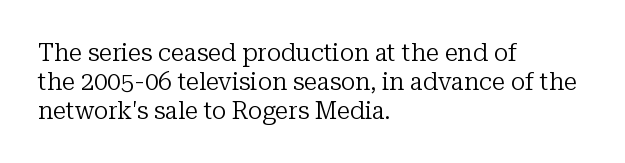
{"italic": "no", "bold": "no", "underline": "no", "align": "left", "line_spacing_ratio": 1.2, "letter_spacing": "normal", "letter_spacing_em": 0.0, "glyph_px": 24}
